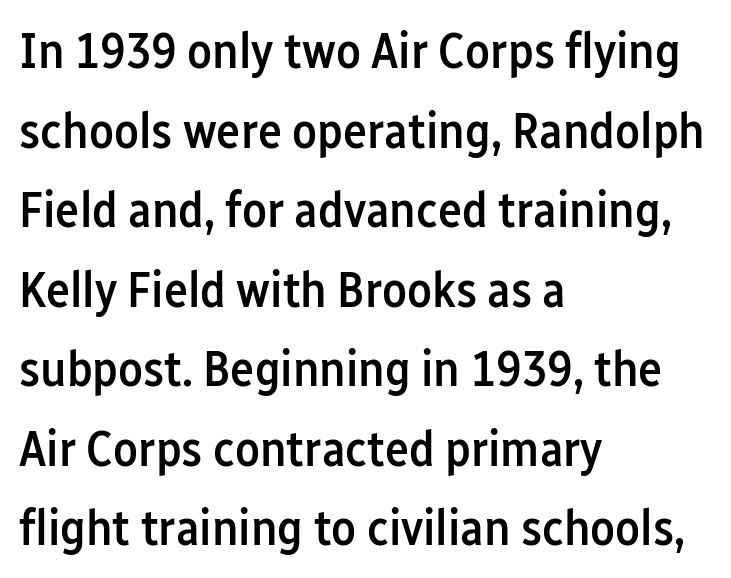
The image shows 51 px semibold, condensed sans-serif type, upright; set left-aligned, normal line spacing (1.56x), normal letter spacing, not underlined; low stroke contrast and a medium x-height.
